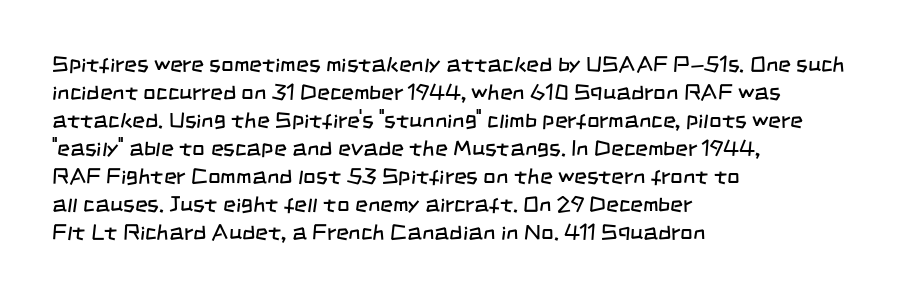
Q: Is the text bold? A: No.
Q: Is the text underlined? A: No.
Q: How is the paragraph aligned? A: Left-aligned.
Q: Is the spacing between letters normal or unusually wide? A: Normal.
Q: Is the spacing between lines tight, normal or loose? A: Normal.
